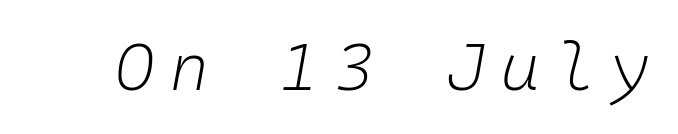
{"italic": "yes", "lean": "right", "slant_degrees": 10, "bold": "no", "weight": "light", "width": "normal", "stroke_contrast": "low", "x_height": "medium", "monospaced": "yes", "underline": "no", "letter_spacing": "wide", "letter_spacing_em": 0.25, "glyph_px": 66}
